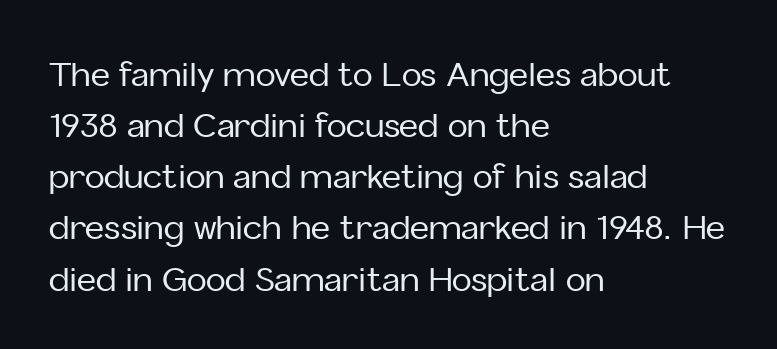
Q: Is the text italic (slanted)? A: No, it is upright.
Q: Is the typeface a serif or a sans-serif typeface? A: Sans-serif.
Q: Is the text underlined? A: No.
Q: How is the paragraph aligned? A: Left-aligned.
Q: Is the spacing between letters normal or unusually wide? A: Normal.
Q: Is the spacing between lines tight, normal or loose? A: Normal.
Q: Width (condensed, normal, or wide)? A: Normal.
Q: Stroke contrast? A: Low.
Q: x-height? A: Medium.
Q: Monospaced? A: No.
